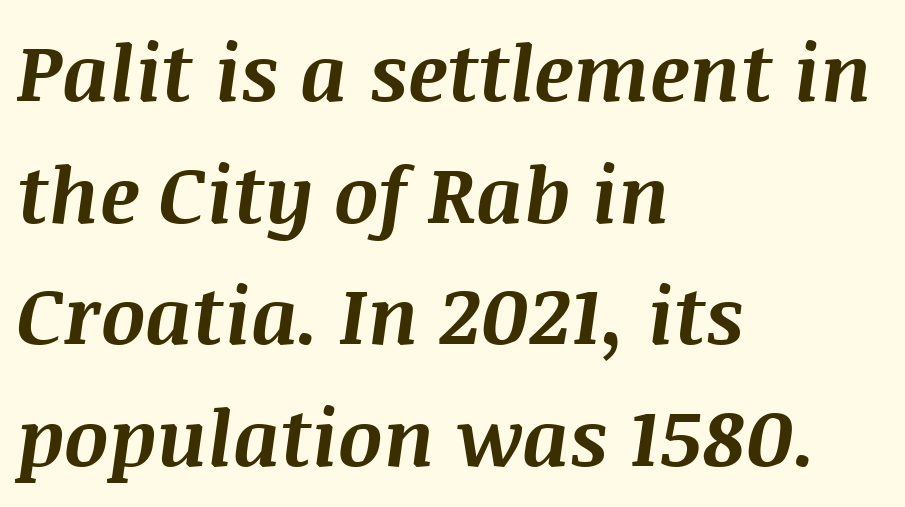
{"italic": "yes", "lean": "right", "slant_degrees": 8, "bold": "yes", "weight": "bold", "width": "normal", "stroke_contrast": "medium", "x_height": "large", "monospaced": "no", "underline": "no", "align": "left", "line_spacing": "normal", "line_spacing_ratio": 1.56, "letter_spacing": "normal", "letter_spacing_em": 0.0, "glyph_px": 78}
